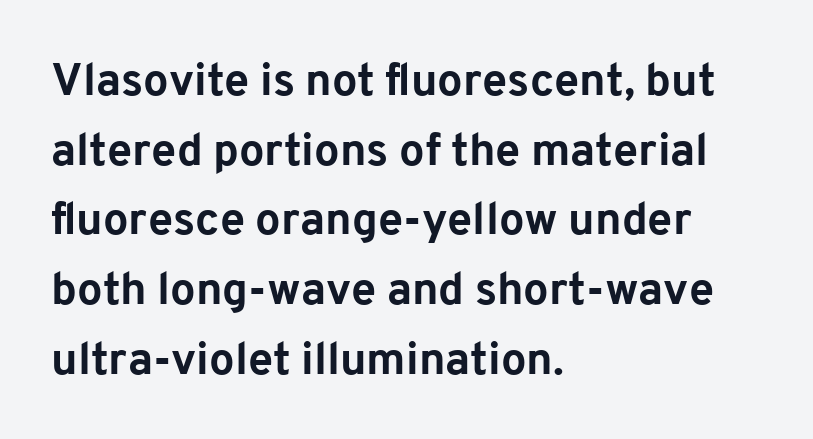
{"serif": "no", "italic": "no", "bold": "yes", "weight": "bold", "width": "normal", "stroke_contrast": "low", "x_height": "medium", "monospaced": "no", "underline": "no", "align": "left", "line_spacing": "normal", "line_spacing_ratio": 1.55, "letter_spacing": "normal", "letter_spacing_em": 0.0, "glyph_px": 45}
